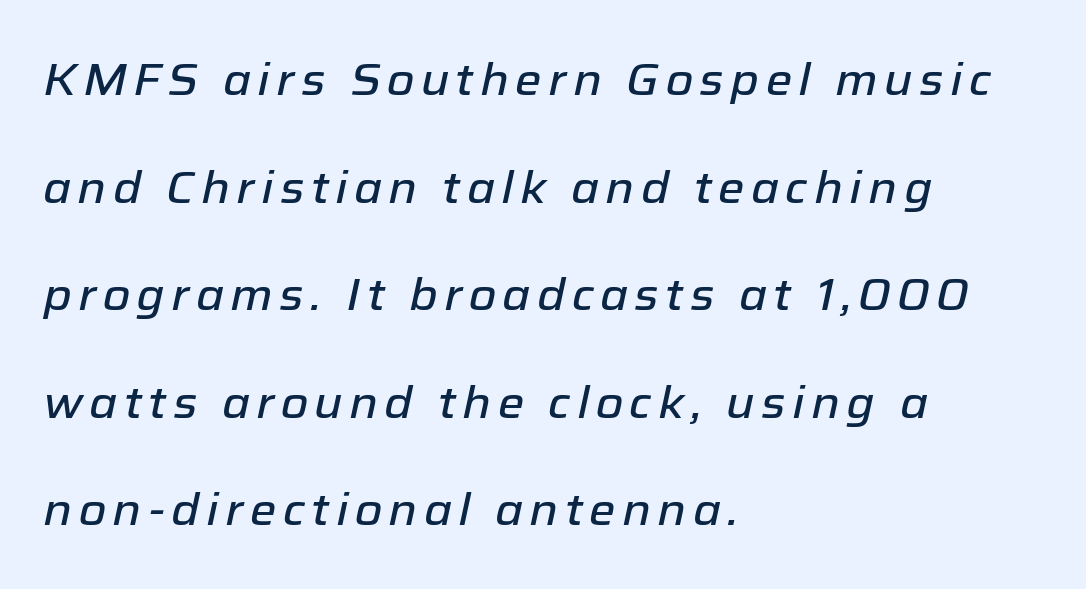
Compared with ordinary roman type, these characters are visibly tilted. Only glyphs here, with clear space below each row. Line beginnings align vertically; line endings do not. This sample has the flowing, uneven cadence of proportional lettering. Loosely led — the rows are spread out.
